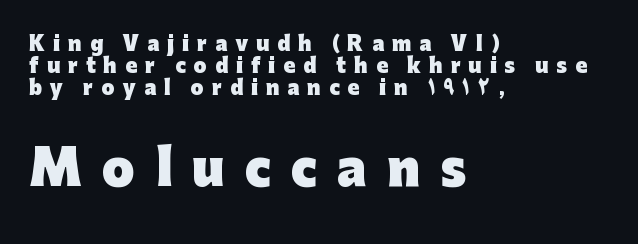
A bare baseline throughout the passage. Students, this is bold: see how much ink each stroke carries. Words appear elongated and porous because spacing is wide. Think of a printed novel: that variable character pitch is what you see here. Posture: vertical. The passage shown begins with its smaller block and ends with its larger one.
